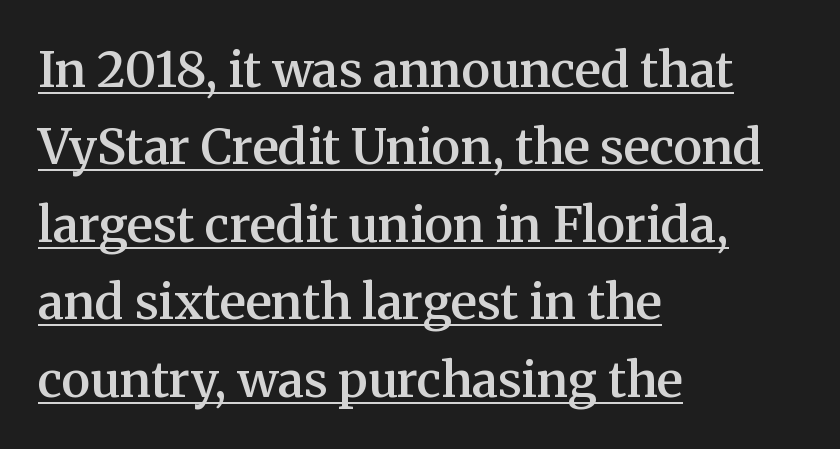
Q: Is the text bold? A: Semi-bold.
Q: Is the text italic (slanted)? A: No, it is upright.
Q: Is the typeface a serif or a sans-serif typeface? A: Serif.
Q: Is the text underlined? A: Yes.
Q: How is the paragraph aligned? A: Left-aligned.
Q: Is the spacing between letters normal or unusually wide? A: Normal.
Q: Is the spacing between lines tight, normal or loose? A: Normal.
Q: Width (condensed, normal, or wide)? A: Normal.
Q: Stroke contrast? A: Medium.
Q: x-height? A: Medium.
Q: Monospaced? A: No.
